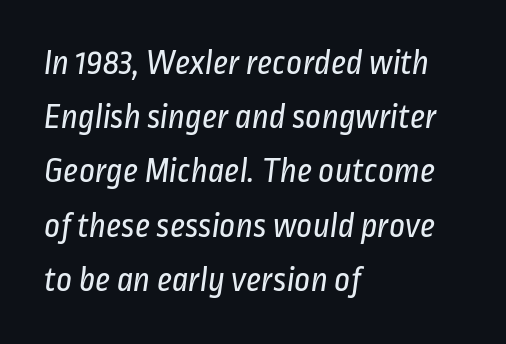
{"serif": "no", "bold": "no", "weight": "regular", "width": "condensed", "stroke_contrast": "low", "x_height": "medium", "monospaced": "no", "underline": "no", "align": "left", "line_spacing": "normal", "line_spacing_ratio": 1.55, "letter_spacing": "normal", "letter_spacing_em": 0.0, "glyph_px": 35}
